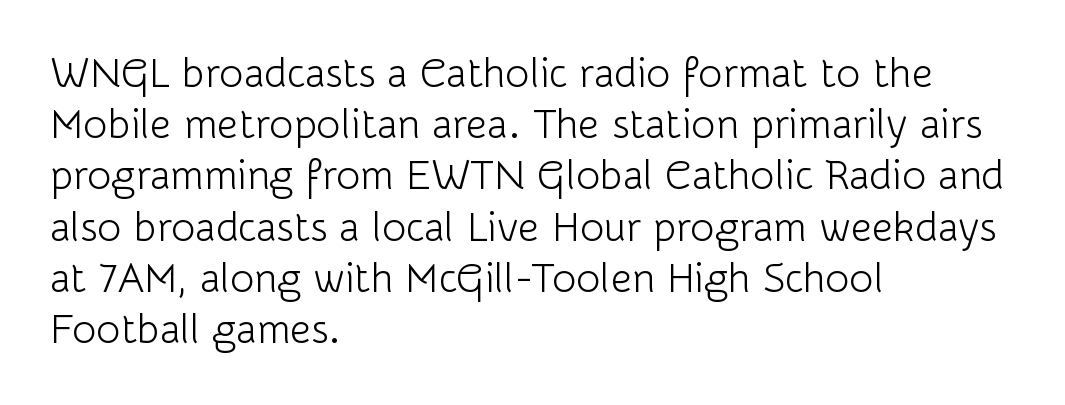
{"serif": "no", "italic": "no", "bold": "no", "weight": "light", "width": "normal", "stroke_contrast": "low", "x_height": "medium", "monospaced": "no", "underline": "no", "align": "left", "line_spacing": "normal", "line_spacing_ratio": 1.25, "letter_spacing": "normal", "letter_spacing_em": 0.0, "glyph_px": 41}
